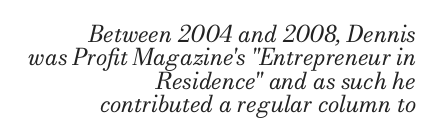
{"italic": "yes", "lean": "right", "slant_degrees": 13, "bold": "no", "underline": "no", "align": "right", "line_spacing": "tight", "line_spacing_ratio": 1.02, "letter_spacing": "normal", "letter_spacing_em": 0.0, "glyph_px": 23}
